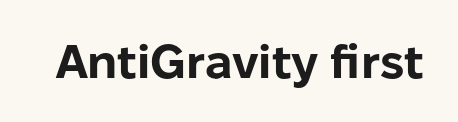
The letters advance in unequal steps, a hallmark of proportional type. The line texture is even and compact thanks to regular tracking. Look at the stroke-to-counter ratio: heavy, a bold. Classification — sans serif.
